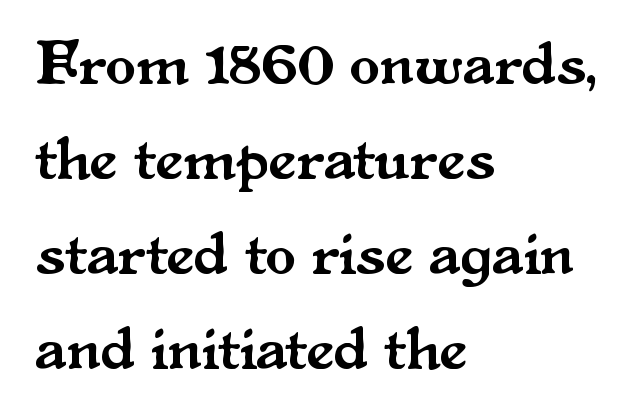
The image shows 62 px serif type, upright; set left-aligned, normal line spacing (1.53x), normal letter spacing, not underlined; medium stroke contrast and a small x-height.
